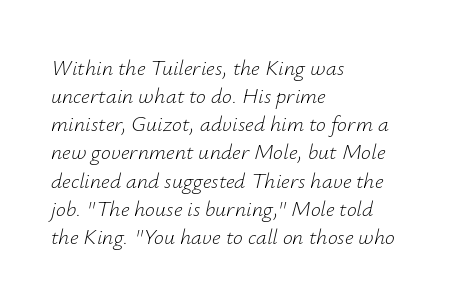
The image shows 22 px text type, italic (leaning right); set left-aligned, normal line spacing (1.28x), normal letter spacing, not underlined.
